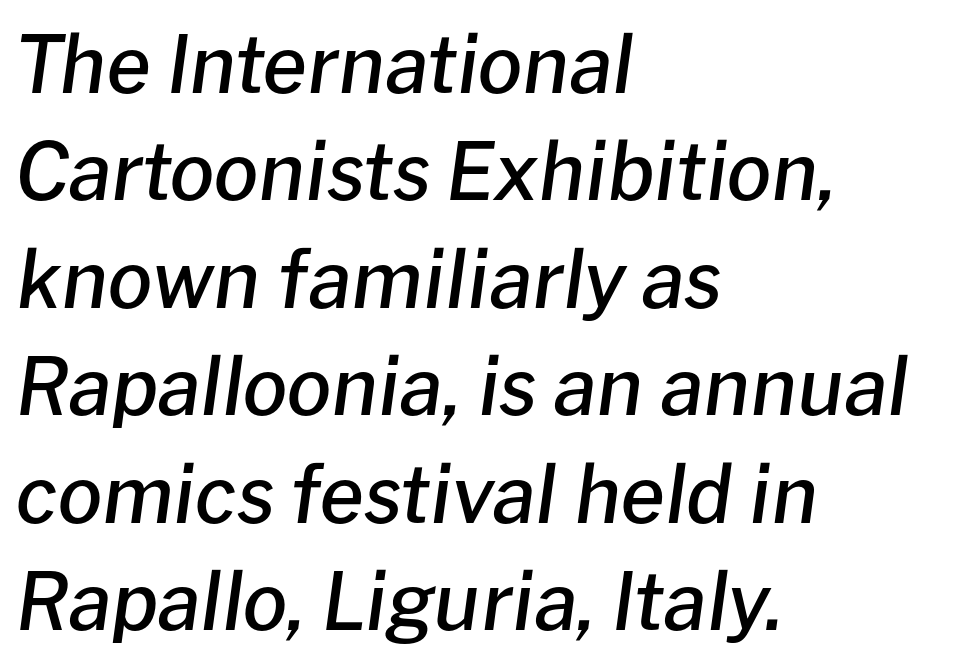
The image shows 79 px semibold type, italic (leaning right); set left-aligned, normal line spacing (1.36x), normal letter spacing, not underlined; low stroke contrast and a medium x-height.
